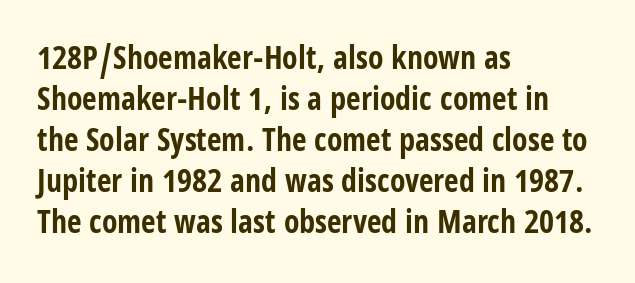
The image shows 32 px bold, condensed sans-serif type, upright; set left-aligned, normal line spacing (1.28x), normal letter spacing, not underlined; low stroke contrast and a large x-height.
